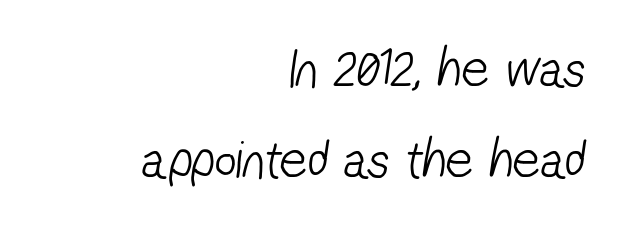
{"serif": "no", "bold": "no", "weight": "light", "width": "condensed", "stroke_contrast": "low", "x_height": "medium", "monospaced": "no", "underline": "no", "align": "right", "line_spacing": "normal", "line_spacing_ratio": 1.69, "letter_spacing": "normal", "letter_spacing_em": 0.0, "glyph_px": 54}
